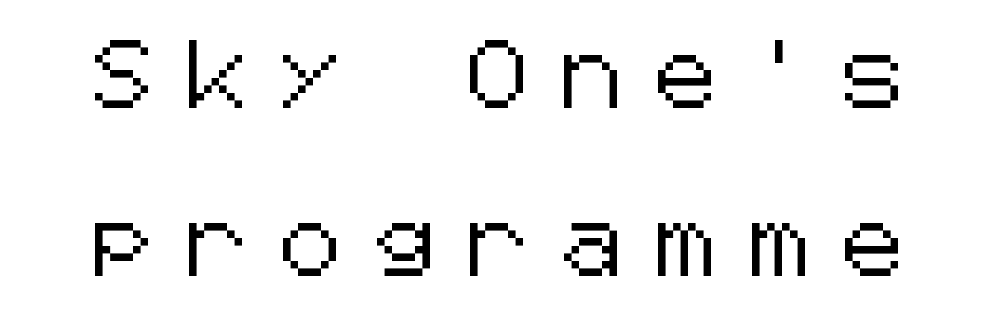
{"serif": "no", "italic": "no", "width": "normal", "stroke_contrast": "low", "x_height": "medium", "underline": "no", "line_spacing": "loose", "line_spacing_ratio": 2.47, "letter_spacing": "wide", "letter_spacing_em": 0.49, "glyph_px": 68}
